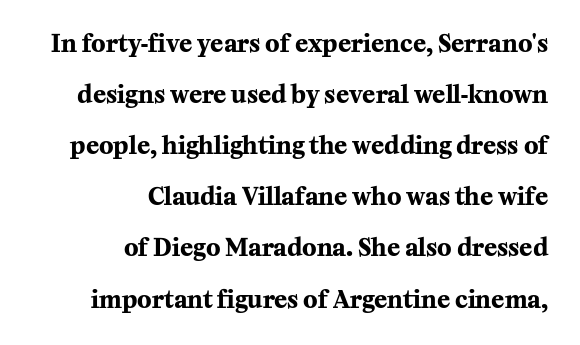
Its strokes are broad and dark, the hallmark of bold type. The letters stand straight up with perfectly vertical stems. Right-aligned paragraph, ragged on the left. Nothing unusual about the tracking: characters are spaced as the font intends.
